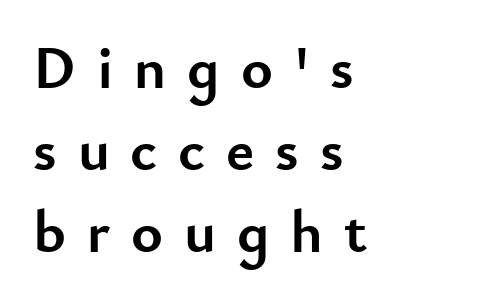
Horizontal bands of white between lines are of average thickness. The typography opts for an upright posture over an oblique one. The passage shown is emphatically bold. The face used here is proportionally spaced, like ordinary book or web type.
